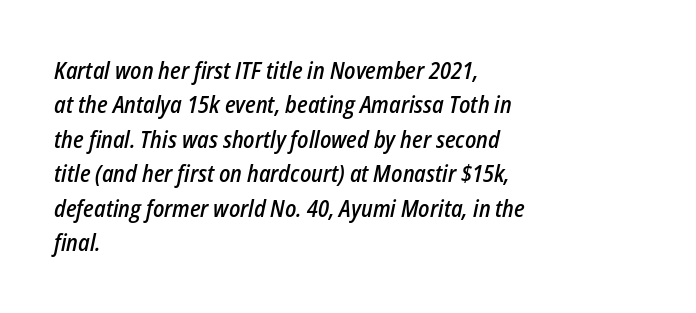
Glyph-to-glyph distance matches everyday printed text. The typography opts for an oblique posture over an upright one. Rule under the text: the space is simply empty. Evenly set lines give the paragraph a standard silhouette. Short and long lines alike share a common starting point at left.
